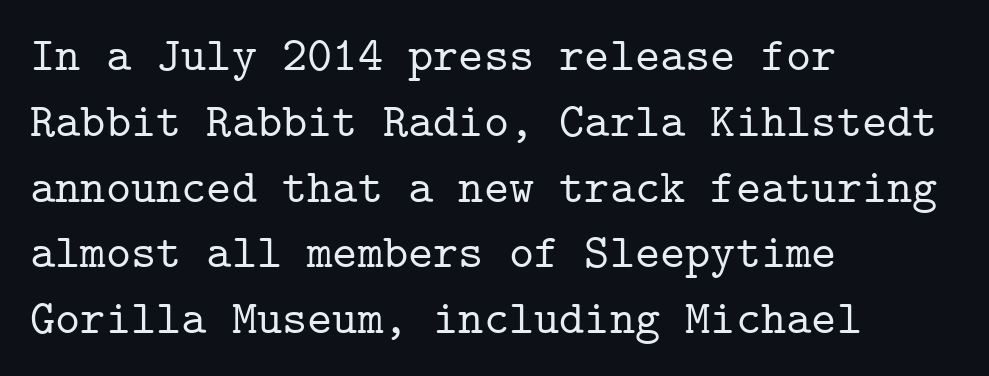
Q: Is the text italic (slanted)? A: No, it is upright.
Q: Is the typeface a serif or a sans-serif typeface? A: Serif.
Q: Is the text underlined? A: No.
Q: How is the paragraph aligned? A: Left-aligned.
Q: Is the spacing between letters normal or unusually wide? A: Normal.
Q: Is the spacing between lines tight, normal or loose? A: Normal.
Q: Width (condensed, normal, or wide)? A: Normal.
Q: Stroke contrast? A: Low.
Q: x-height? A: Medium.
Q: Monospaced? A: Yes.
